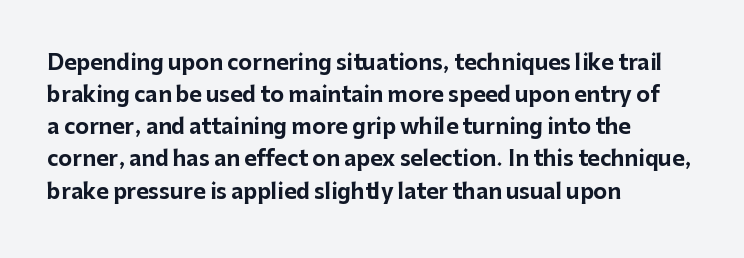
Tracking value appears to be zero — textbook default spacing. Is the type bold? Yes — the strokes are clearly thick and heavy. The block of text has a typical density, with ordinary space between rows. The rag falls on the right side of this text block. Words float on clear page, feet unadorned.
